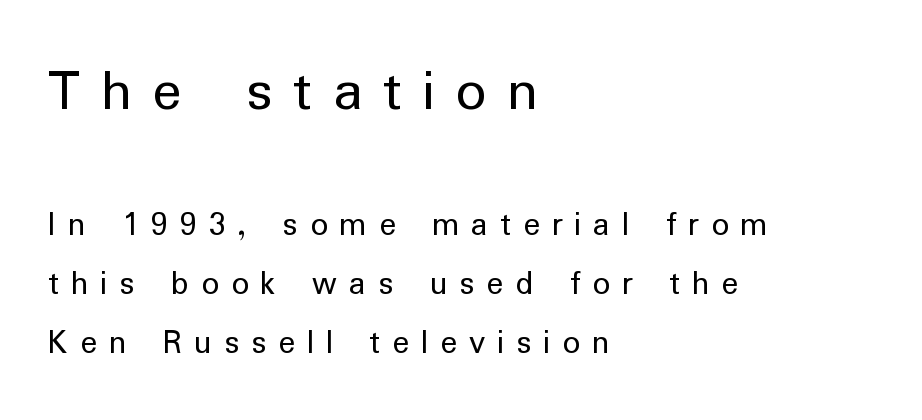
{"serif": "no", "italic": "no", "bold": "no", "weight": "regular", "width": "normal", "stroke_contrast": "low", "x_height": "medium", "monospaced": "no", "underline": "no", "align": "left", "line_spacing": "normal", "line_spacing_ratio": 1.69, "letter_spacing": "wide", "letter_spacing_em": 0.34, "larger_block": "first", "size_ratio": 1.74, "glyph_px": 61}
